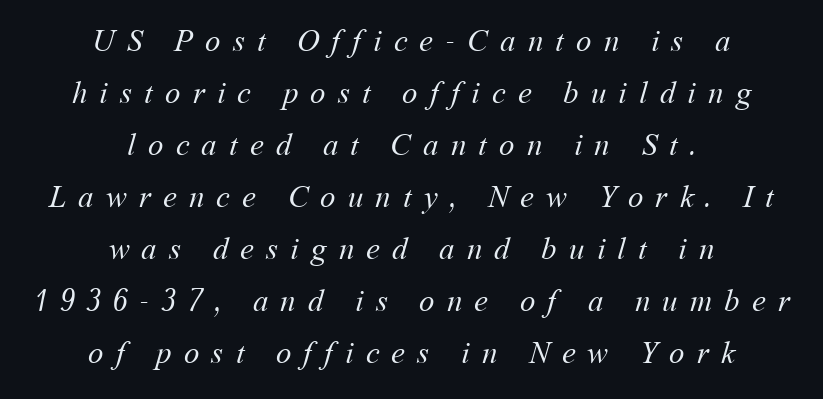
Q: Is the text bold? A: No.
Q: Is the text underlined? A: No.
Q: How is the paragraph aligned? A: Centered.
Q: Is the spacing between letters normal or unusually wide? A: Unusually wide.
Q: Is the spacing between lines tight, normal or loose? A: Normal.
Q: Width (condensed, normal, or wide)? A: Normal.
Q: Stroke contrast? A: Medium.
Q: x-height? A: Medium.
Q: Monospaced? A: No.
